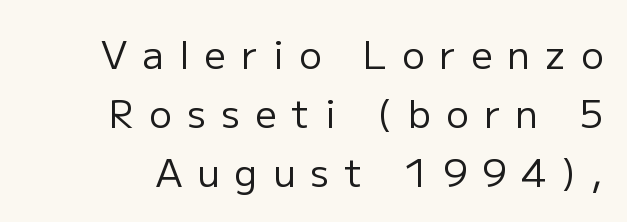
The image shows 38 px regular-weight sans-serif type, upright; set normal line spacing (1.55x), unusually wide letter spacing (+0.4 em), not underlined; low stroke contrast and a medium x-height.
